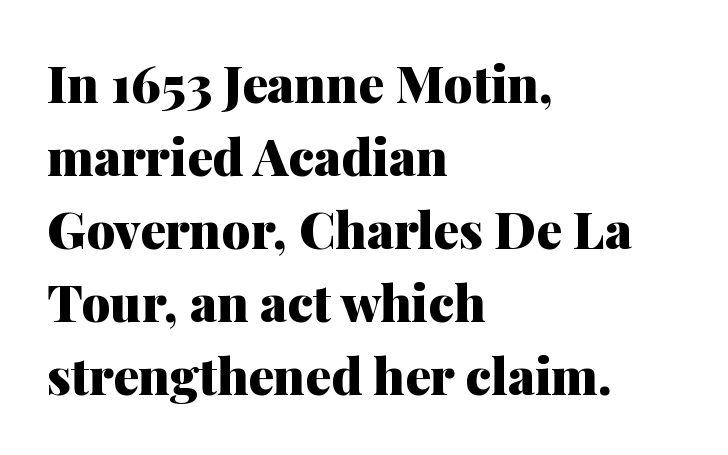
{"serif": "yes", "italic": "no", "bold": "yes", "weight": "heavy", "width": "normal", "stroke_contrast": "medium", "x_height": "medium", "monospaced": "no", "underline": "no", "align": "left", "line_spacing": "normal", "line_spacing_ratio": 1.43, "letter_spacing": "normal", "letter_spacing_em": 0.0, "glyph_px": 51}
